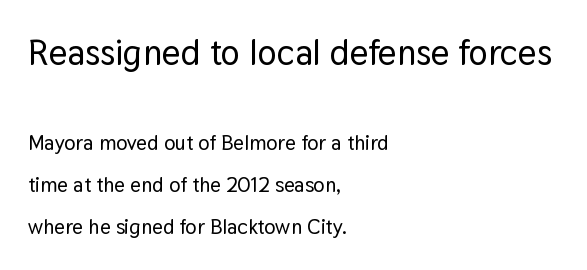
These lines are rendered in a variable-pitch font. Character size in the leading block exceeds that of the trailing block. Students, observe: this is what heavily led, spacious text looks like. Bare-footed words on every line. Nope, not italic — everything's standing straight. Alignment: flush left.
